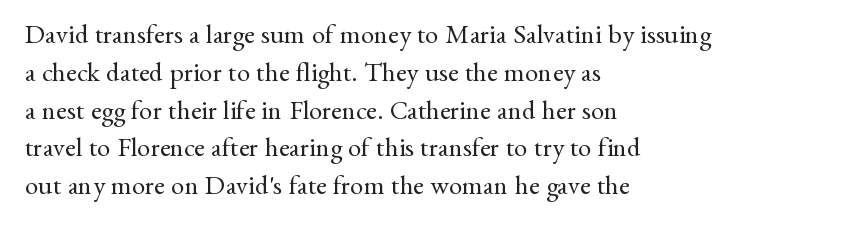
Short note: letters normally spaced. These lines are set flush left with a ragged right edge. The passage shown is not bold in any degree. Rows of type keep a routine distance in the vertical direction. This is the regular roman posture of the typeface.
